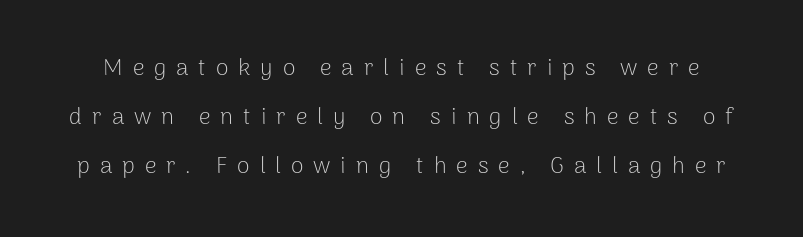
Q: Is the text bold? A: No.
Q: Is the text italic (slanted)? A: No, it is upright.
Q: Is the text underlined? A: No.
Q: Is the spacing between letters normal or unusually wide? A: Unusually wide.
Q: Is the spacing between lines tight, normal or loose? A: Loose.
